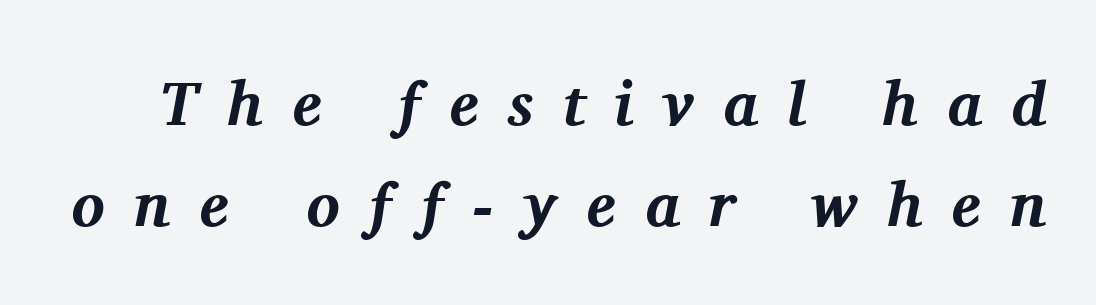
Looks like regular typesetting: each glyph gets only the width it needs. Rows of type keep a routine distance in the vertical direction. Spacing between characters has been opened up far beyond the box default. Set as a true bold cut, around the 700 mark. Just letters on the line, the space beneath them empty.
